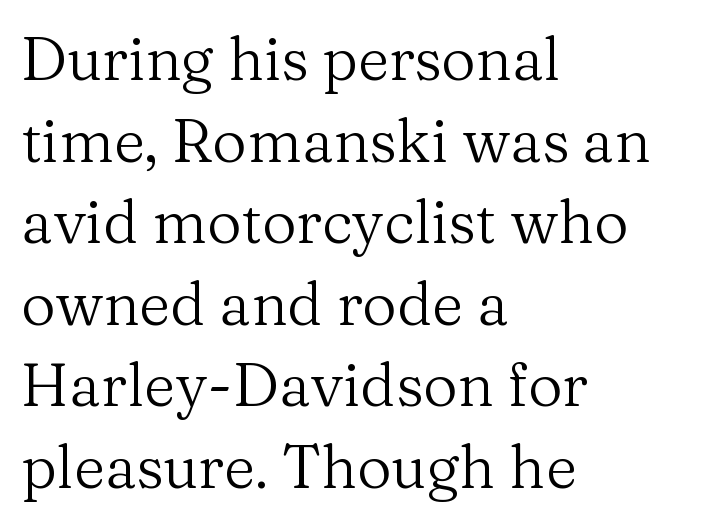
Letters rest on an invisible, unmarked baseline. Look at the bottom of the vertical strokes: they flare into serifs here. Whoever set this chose a conventional vertical rhythm. The face used here is proportionally spaced, like ordinary book or web type. Is there any slant? The stems are plumb.
